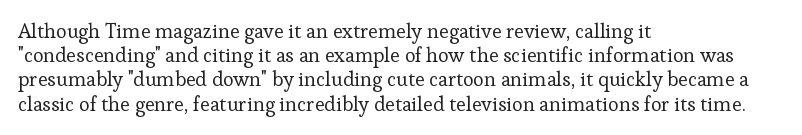
The image shows 20 px text type, upright; set left-aligned, line spacing 1.21x, normal letter spacing, not underlined.
